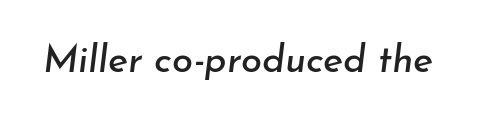
The image shows 38 px text type, italic (leaning right); set normal letter spacing, not underlined; low stroke contrast and a small x-height.
